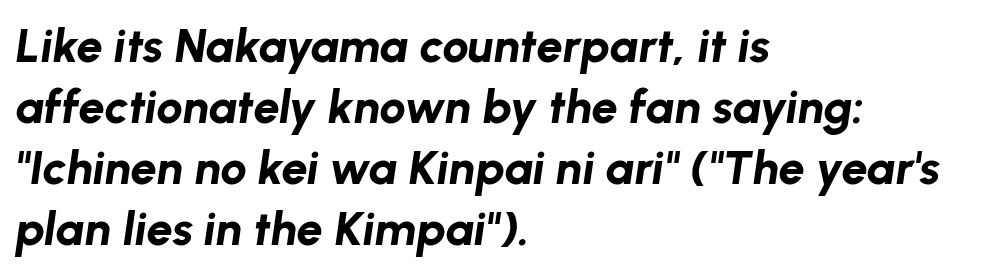
Q: Is the text bold? A: Yes.
Q: Is the text italic (slanted)? A: Yes, it leans right by about 8 degrees.
Q: Is the text underlined? A: No.
Q: How is the paragraph aligned? A: Left-aligned.
Q: Is the spacing between letters normal or unusually wide? A: Normal.
Q: Is the spacing between lines tight, normal or loose? A: Normal.
Q: Width (condensed, normal, or wide)? A: Normal.
Q: Stroke contrast? A: Low.
Q: x-height? A: Medium.
Q: Monospaced? A: No.
